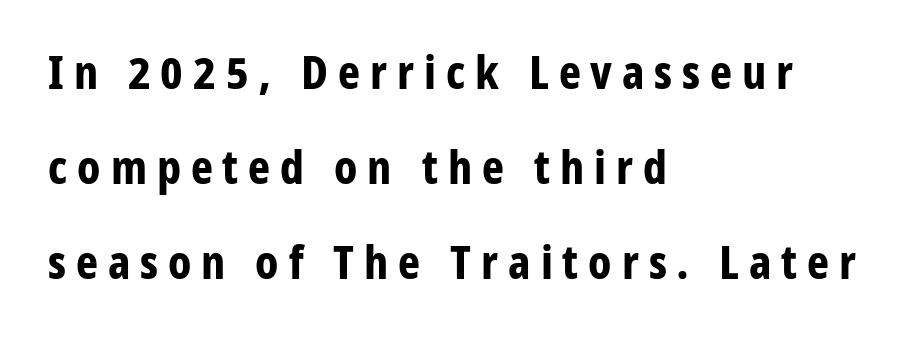
The image shows 47 px bold, condensed sans-serif type, upright; set left-aligned, loose line spacing (2.02x), unusually wide letter spacing (+0.21 em), not underlined; low stroke contrast and a medium x-height.
